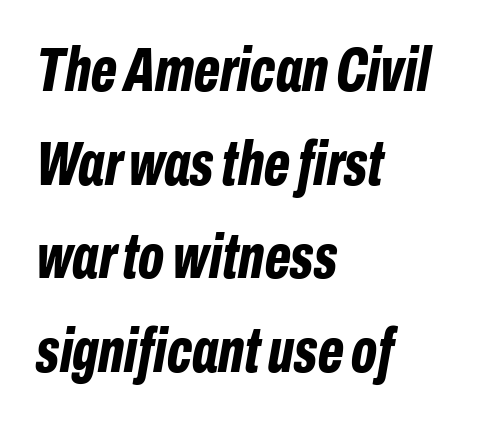
Q: Is the text bold? A: Yes.
Q: Is the text italic (slanted)? A: Yes, it leans right by about 10 degrees.
Q: Is the text underlined? A: No.
Q: How is the paragraph aligned? A: Left-aligned.
Q: Is the spacing between letters normal or unusually wide? A: Normal.
Q: Is the spacing between lines tight, normal or loose? A: Normal.
Q: Width (condensed, normal, or wide)? A: Condensed.
Q: Stroke contrast? A: Low.
Q: x-height? A: Medium.
Q: Monospaced? A: No.
